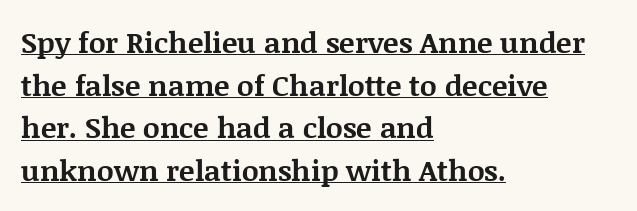
The image shows 29 px bold serif type, upright; set left-aligned, normal line spacing (1.47x), normal letter spacing, underlined; medium stroke contrast and a large x-height.
